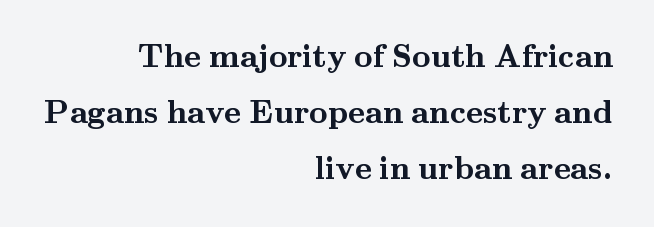
The image shows 32 px semibold, wide serif type, upright; set right-aligned, line spacing 1.75x, normal letter spacing, not underlined; medium stroke contrast and a small x-height.
